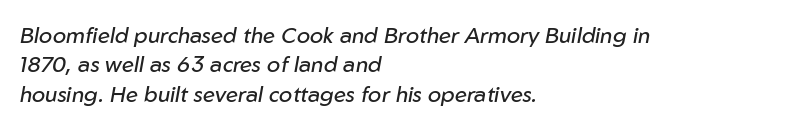
The image shows 22 px text type, italic (leaning right); set left-aligned, normal line spacing (1.34x), normal letter spacing, not underlined.
